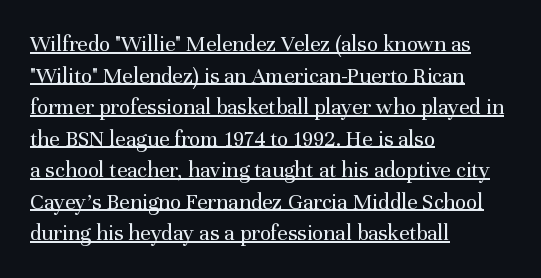
{"italic": "no", "bold": "no", "underline": "yes", "align": "left", "line_spacing": "normal", "line_spacing_ratio": 1.37, "letter_spacing": "normal", "letter_spacing_em": 0.0, "glyph_px": 23}
